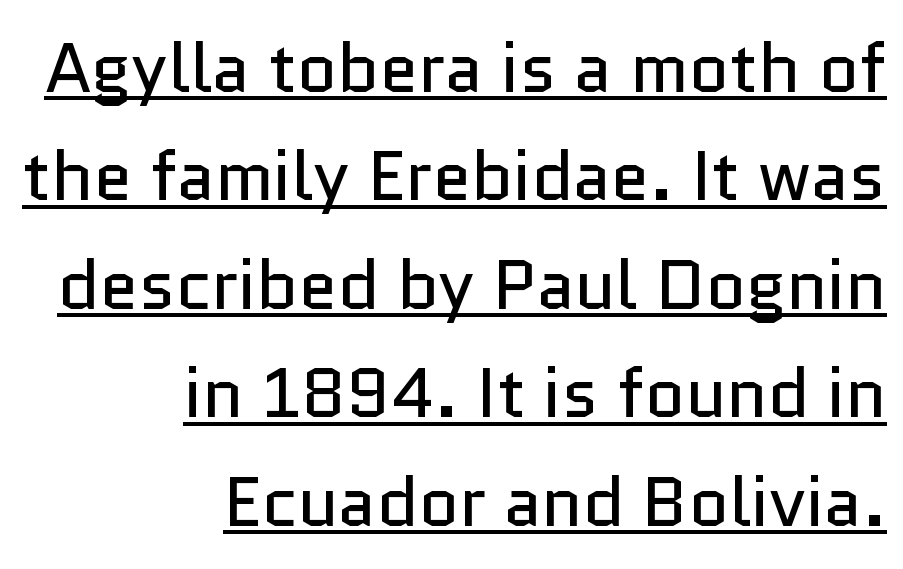
Q: Is the text bold? A: No.
Q: Is the text italic (slanted)? A: No, it is upright.
Q: Is the typeface a serif or a sans-serif typeface? A: Sans-serif.
Q: Is the text underlined? A: Yes.
Q: How is the paragraph aligned? A: Right-aligned.
Q: Is the spacing between letters normal or unusually wide? A: Normal.
Q: Is the spacing between lines tight, normal or loose? A: Normal.
Q: Width (condensed, normal, or wide)? A: Normal.
Q: Stroke contrast? A: Low.
Q: x-height? A: Medium.
Q: Monospaced? A: No.
